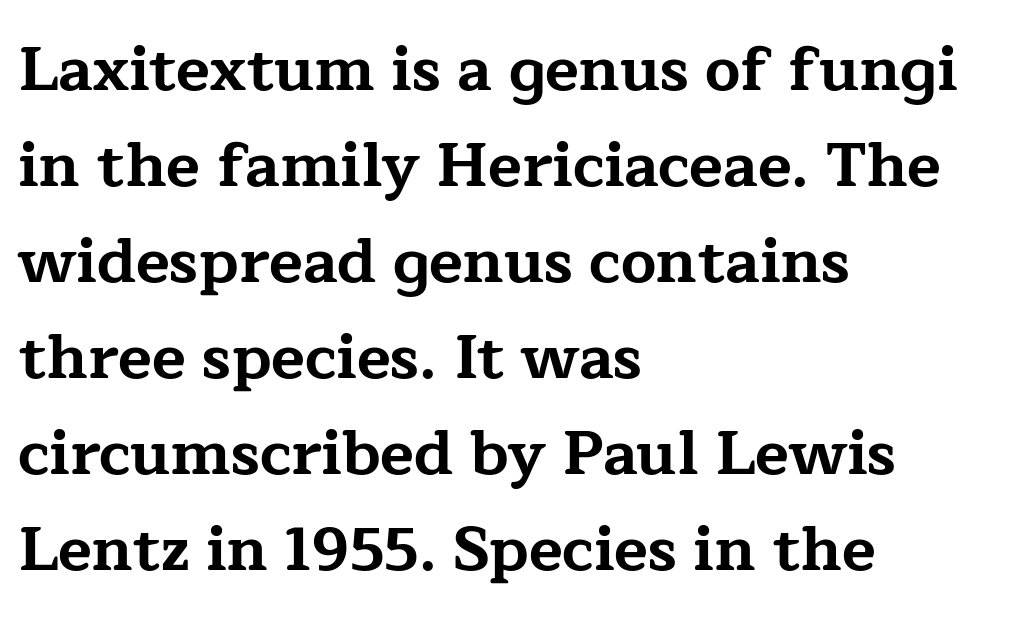
Q: Is the text bold? A: Yes.
Q: Is the text italic (slanted)? A: No, it is upright.
Q: Is the typeface a serif or a sans-serif typeface? A: Serif.
Q: Is the text underlined? A: No.
Q: How is the paragraph aligned? A: Left-aligned.
Q: Is the spacing between letters normal or unusually wide? A: Normal.
Q: Is the spacing between lines tight, normal or loose? A: Normal.
Q: Width (condensed, normal, or wide)? A: Wide.
Q: Stroke contrast? A: Low.
Q: x-height? A: Medium.
Q: Monospaced? A: No.
